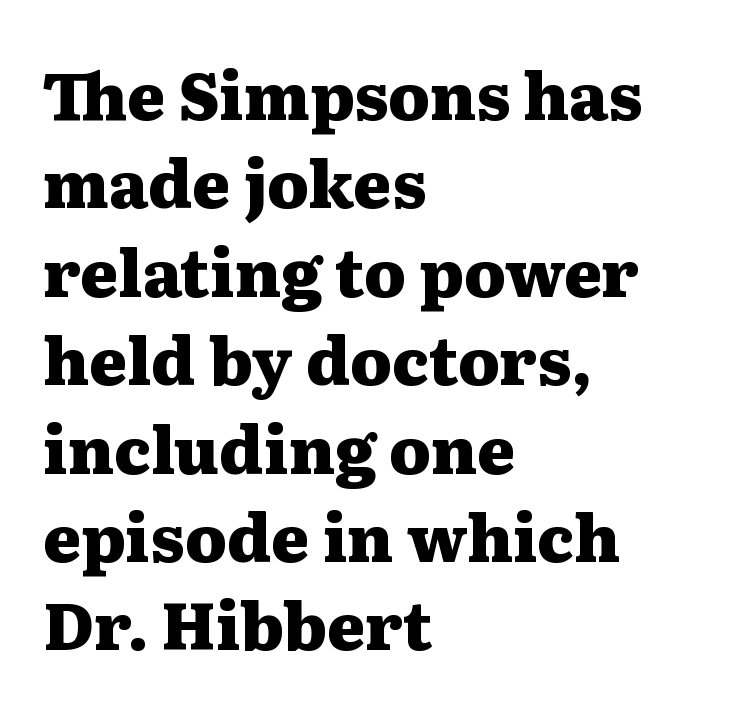
{"serif": "yes", "italic": "no", "bold": "yes", "weight": "heavy", "width": "wide", "stroke_contrast": "medium", "x_height": "medium", "monospaced": "no", "underline": "no", "align": "left", "line_spacing": "normal", "line_spacing_ratio": 1.36, "letter_spacing": "normal", "letter_spacing_em": 0.0, "glyph_px": 65}
